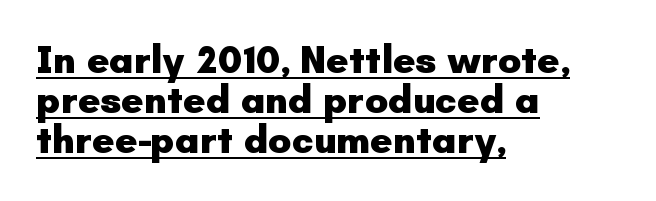
The passage is arranged the way most books set body copy — flush left. How are the letters spaced? Ordinarily, with no added tracking. Line spacing here is tight. Nope, not italic — everything's standing straight.
